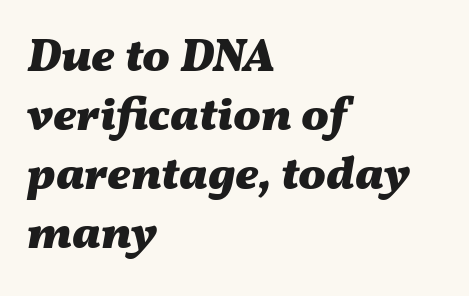
Varying glyph widths throughout — classic text-font behaviour. Rule under the text: the space is simply empty. The axis of the letterforms is tilted away from vertical. Glyph-to-glyph distance matches everyday printed text.
